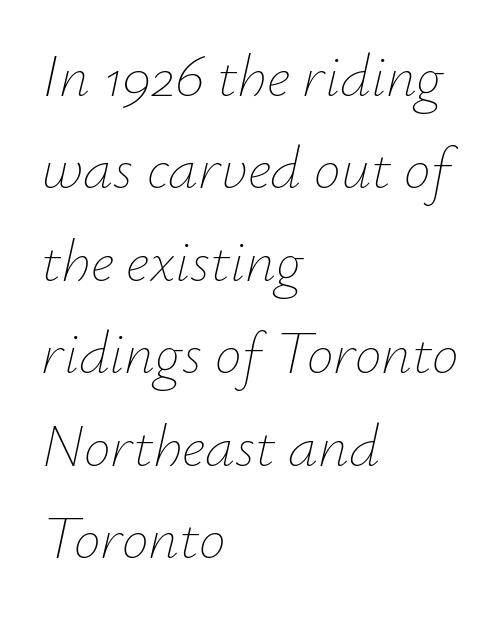
Compared with a typical body face, this is equally light or lighter still. Glyph-to-glyph distance matches everyday printed text. Honestly, the row spacing looks completely unremarkable. The setting favours the left margin, as ordinary paragraphs usually do. Looking at the ascenders, they clearly lean. The area under the type is left untouched.
